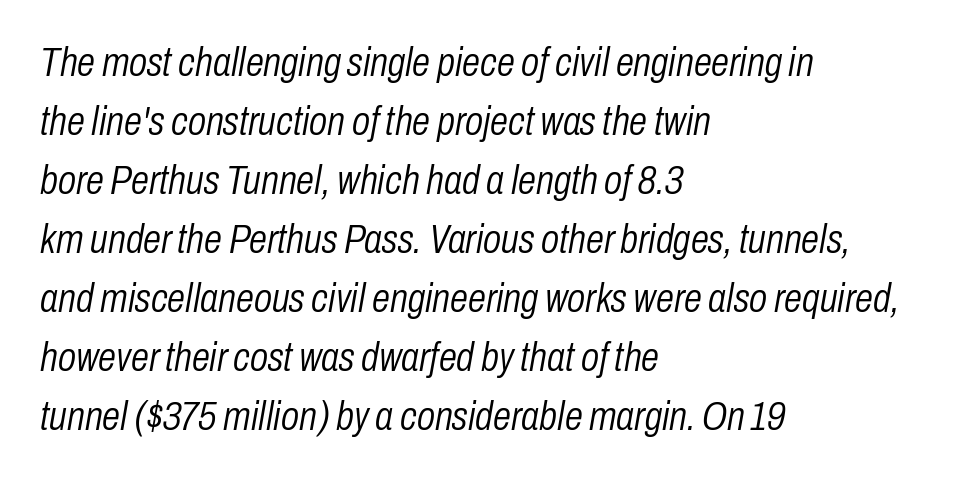
Q: Is the text bold? A: No.
Q: Is the text italic (slanted)? A: Yes, it leans right by about 10 degrees.
Q: Is the text underlined? A: No.
Q: How is the paragraph aligned? A: Left-aligned.
Q: Is the spacing between letters normal or unusually wide? A: Normal.
Q: Is the spacing between lines tight, normal or loose? A: Normal.
Q: Width (condensed, normal, or wide)? A: Condensed.
Q: Stroke contrast? A: Low.
Q: x-height? A: Medium.
Q: Monospaced? A: No.
